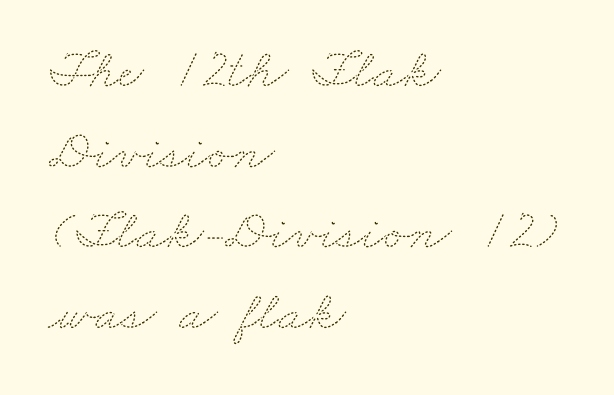
{"bold": "no", "weight": "thin", "width": "wide", "stroke_contrast": "medium", "x_height": "small", "monospaced": "no", "underline": "no", "align": "left", "line_spacing": "normal", "line_spacing_ratio": 1.44, "letter_spacing": "normal", "letter_spacing_em": 0.0, "glyph_px": 56}
